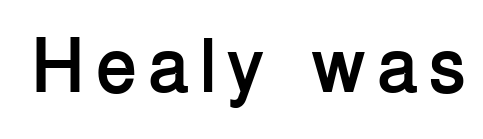
The axis of the letterforms is exactly vertical. Underlining? Definitely not there. These lines are rendered in a variable-pitch font. Type style note: lacks serifs.
